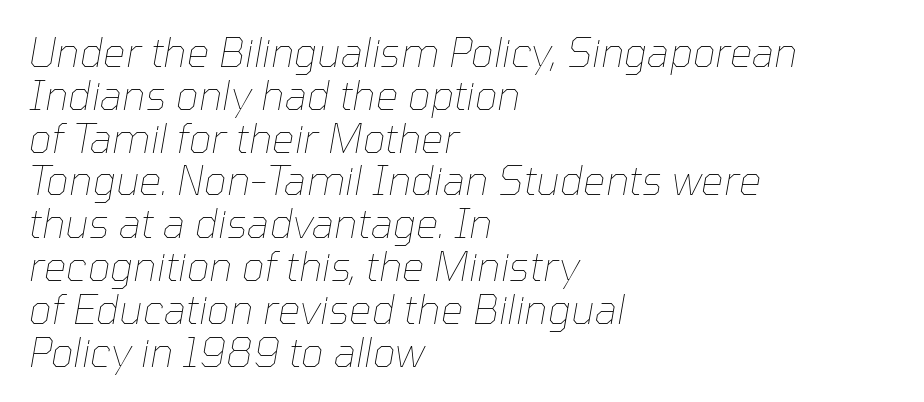
The image shows 40 px thin type, italic (leaning right); set left-aligned, tight line spacing (1.07x), normal letter spacing, not underlined; low stroke contrast and a medium x-height.
